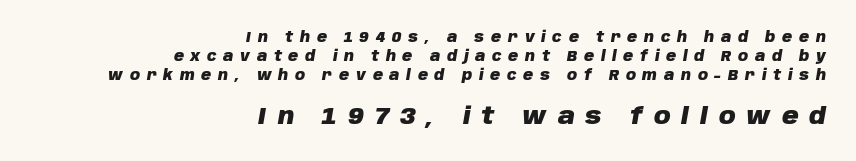
{"italic": "yes", "lean": "right", "slant_degrees": 10, "bold": "yes", "underline": "no", "align": "right", "line_spacing": "normal", "line_spacing_ratio": 1.35, "letter_spacing": "wide", "letter_spacing_em": 0.48, "larger_block": "second", "size_ratio": 1.64, "glyph_px": 23}
